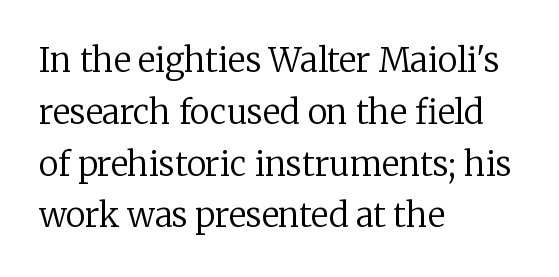
The image shows 33 px regular-weight serif type, upright; set left-aligned, normal line spacing (1.57x), normal letter spacing, not underlined; low stroke contrast and a medium x-height.
